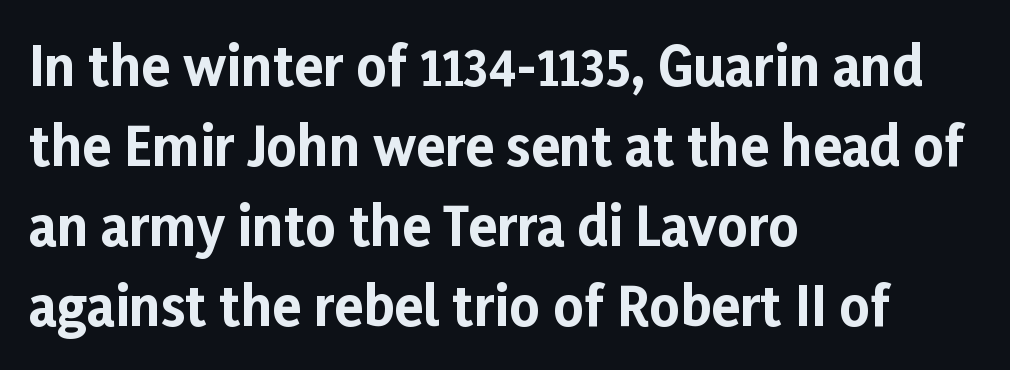
A typesetter would call this proportional, since set widths differ per character. This is heavy type, rendered in bold. These lines keep a tight, regular rhythm from letter to letter. The gap between lines stays unmarked. Reading down the column, the eye jumps a familiar distance to each next line.
